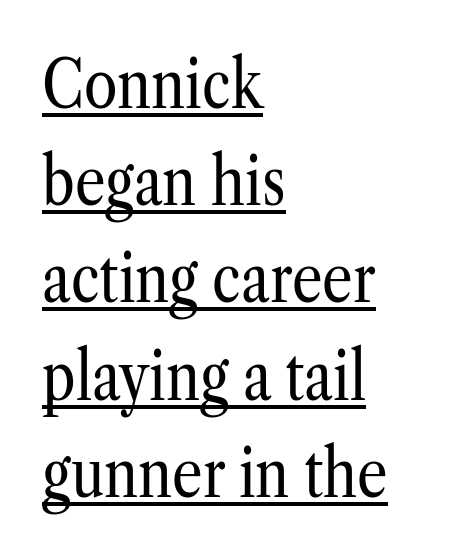
The image shows 68 px regular-weight, condensed serif type, upright; set left-aligned, normal line spacing (1.43x), normal letter spacing, underlined; low stroke contrast and a medium x-height.
